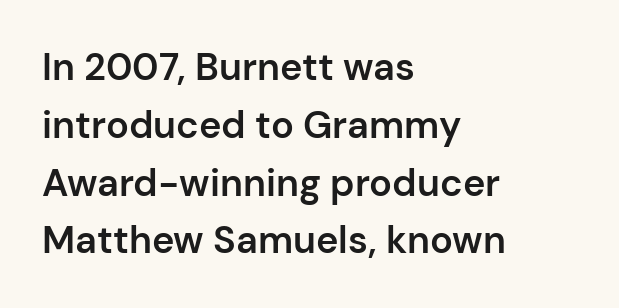
Q: Is the text bold? A: Semi-bold.
Q: Is the text italic (slanted)? A: No, it is upright.
Q: Is the typeface a serif or a sans-serif typeface? A: Sans-serif.
Q: Is the text underlined? A: No.
Q: How is the paragraph aligned? A: Left-aligned.
Q: Is the spacing between letters normal or unusually wide? A: Normal.
Q: Is the spacing between lines tight, normal or loose? A: Normal.
Q: Width (condensed, normal, or wide)? A: Normal.
Q: Stroke contrast? A: Low.
Q: x-height? A: Medium.
Q: Monospaced? A: No.
